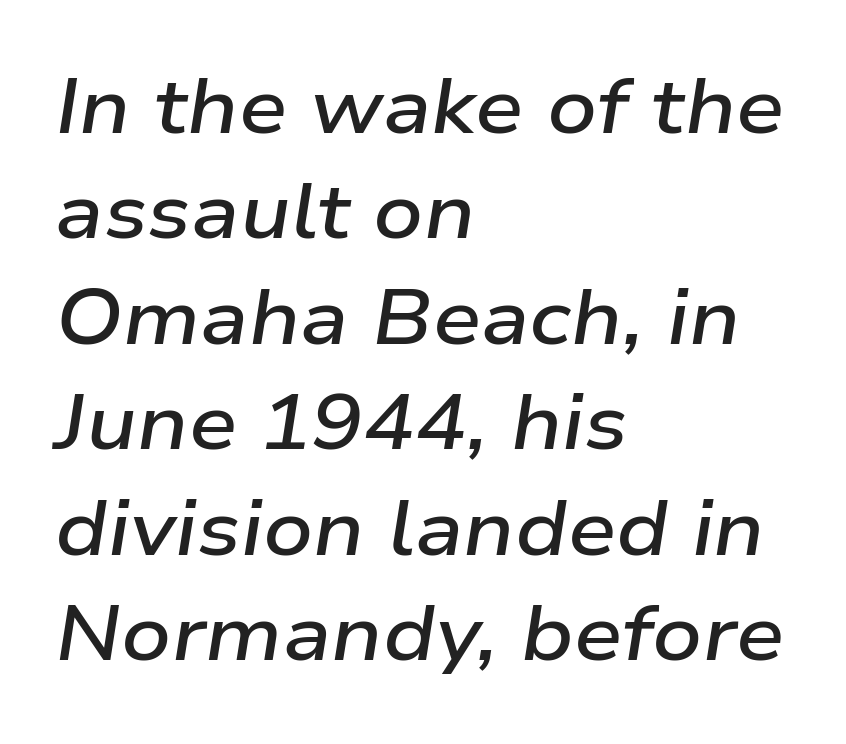
A clean baseline with only descenders dipping below it. The rows are spaced the way most documents space them. Heft: intermediate — a semibold. Each letter keeps its own natural width here, so spacing adapts to shape.
